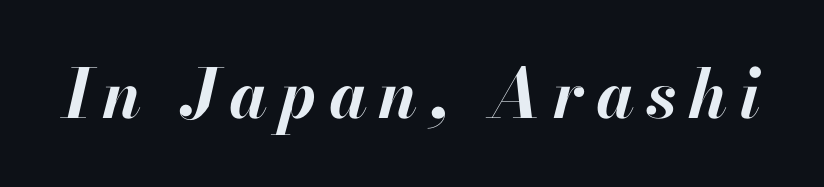
Q: Is the text bold? A: Yes.
Q: Is the text italic (slanted)? A: Yes, it leans right by about 13 degrees.
Q: Is the text underlined? A: No.
Q: Width (condensed, normal, or wide)? A: Normal.
Q: Stroke contrast? A: High.
Q: x-height? A: Small.
Q: Monospaced? A: No.
